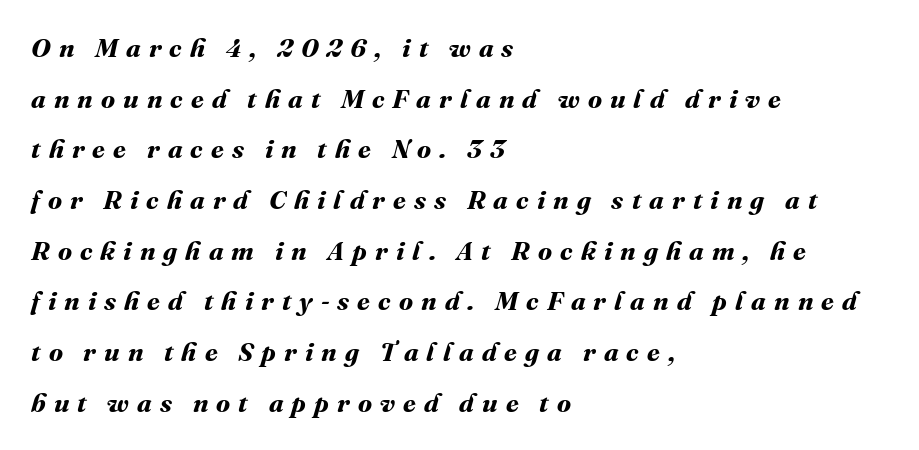
The image shows 26 px bold type; set left-aligned, loose line spacing (1.95x), unusually wide letter spacing (+0.31 em), not underlined.
